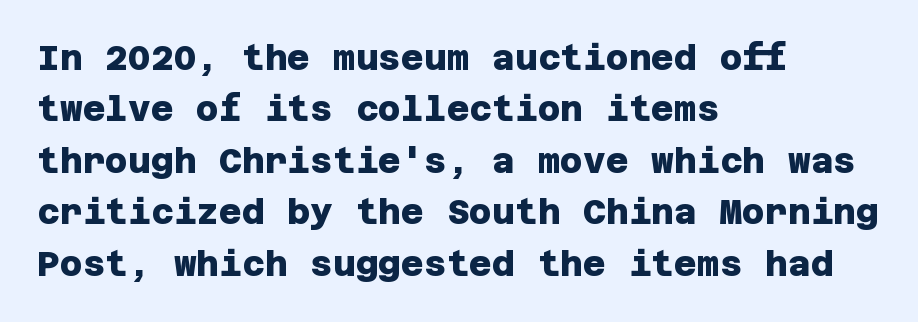
The image shows 35 px heavy sans-serif type; set left-aligned, normal line spacing (1.47x), normal letter spacing, not underlined; low stroke contrast and a large x-height.
